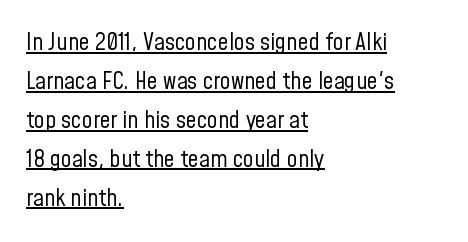
Q: Is the text bold? A: No.
Q: Is the text italic (slanted)? A: No, it is upright.
Q: Is the text underlined? A: Yes.
Q: How is the paragraph aligned? A: Left-aligned.
Q: Is the spacing between letters normal or unusually wide? A: Normal.
Q: Is the spacing between lines tight, normal or loose? A: Normal.
